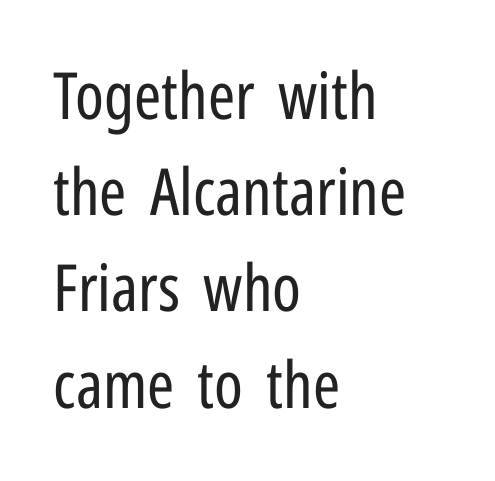
{"serif": "no", "italic": "no", "bold": "no", "weight": "regular", "width": "condensed", "stroke_contrast": "low", "x_height": "medium", "monospaced": "no", "underline": "no", "align": "left", "line_spacing": "normal", "line_spacing_ratio": 1.48, "letter_spacing": "normal", "letter_spacing_em": 0.0, "glyph_px": 65}
